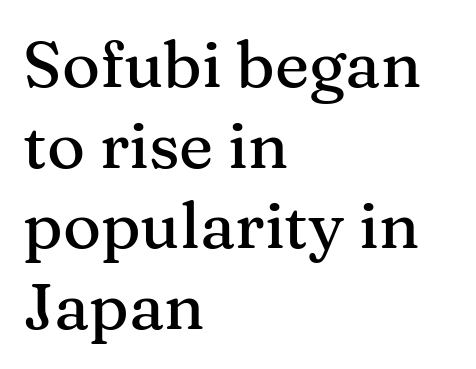
The image shows 65 px serif type, upright; set left-aligned, line spacing 1.24x, normal letter spacing, not underlined; medium stroke contrast and a medium x-height.
